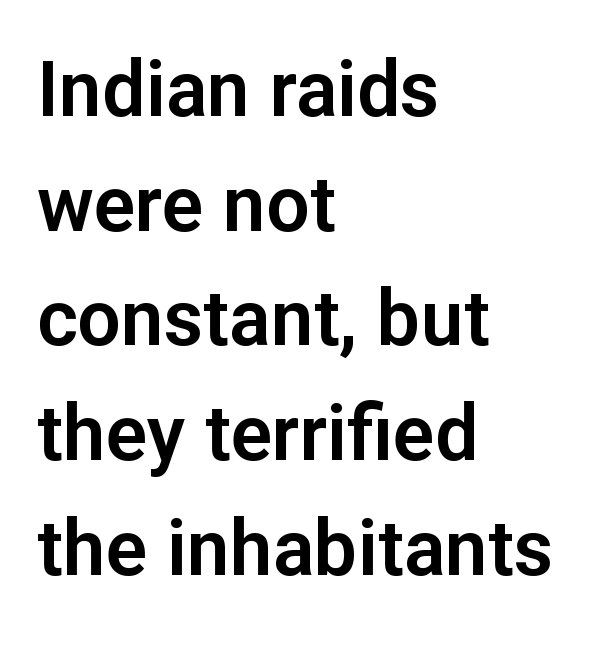
The compositor pushed each line to the left boundary. Type without underlining. Characters remain perfectly vertical along every line. Interline gaps are of average width in this sample. Nothing sits at the stroke ends, so this counts as sans-serif.
